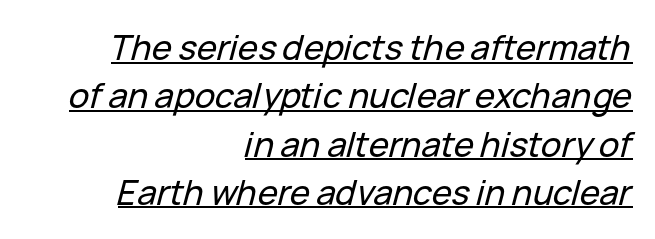
You can see a thin bar hugging the bottom of the glyphs. Short and long lines alike share a common ending point at right. The face used here has a pronounced slope to its letters. The line-height multiplier appears to be the usual default. Letter spacing: default. Do the characters align in a grid? No, the font is proportional.
